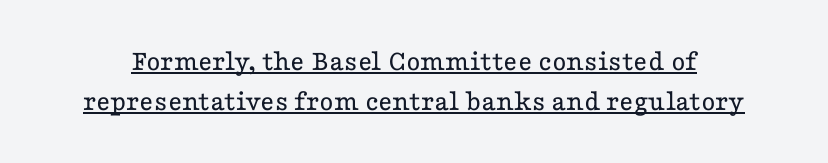
Q: Is the text bold? A: No.
Q: Is the text italic (slanted)? A: No, it is upright.
Q: Is the typeface a serif or a sans-serif typeface? A: Serif.
Q: Is the text underlined? A: Yes.
Q: Is the spacing between letters normal or unusually wide? A: Normal.
Q: Is the spacing between lines tight, normal or loose? A: Normal.
Q: Width (condensed, normal, or wide)? A: Wide.
Q: Stroke contrast? A: Low.
Q: x-height? A: Medium.
Q: Monospaced? A: No.
